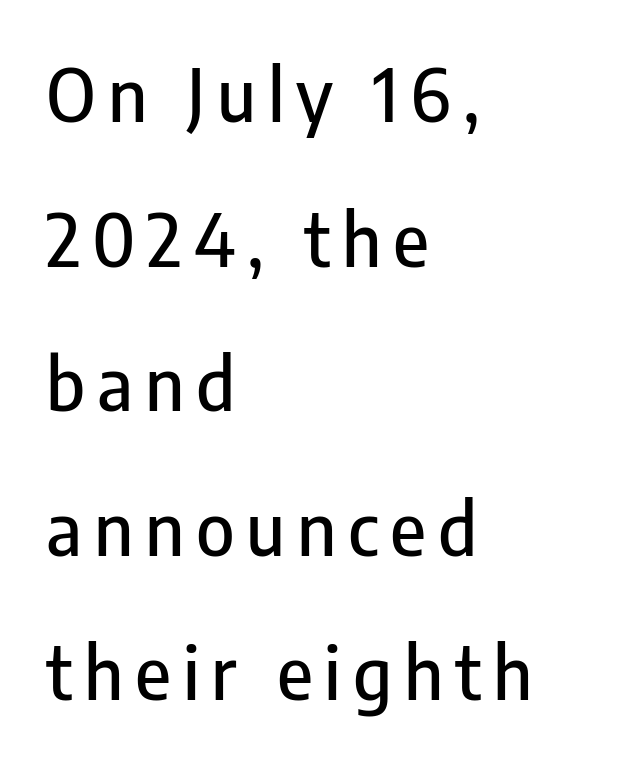
A typesetter would call this proportional, since set widths differ per character. A student would call this left alignment; a typographer would say flush left, rag right. Leading: increased. Vertical strokes here are truly vertical. Check under the words: just untouched page. Does the type have serifs? No, each stem ends abruptly.
